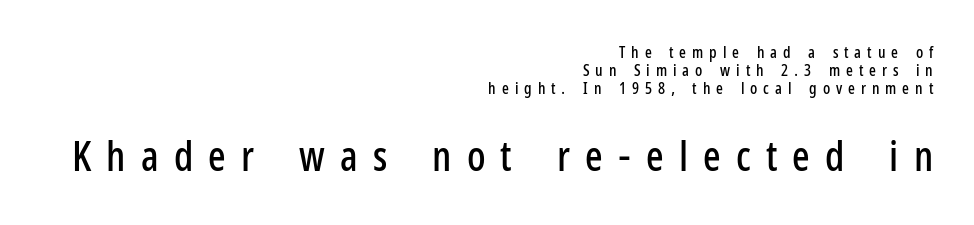
{"serif": "no", "italic": "no", "width": "condensed", "stroke_contrast": "low", "x_height": "medium", "monospaced": "no", "underline": "no", "align": "right", "line_spacing": "tight", "line_spacing_ratio": 1.14, "letter_spacing": "wide", "letter_spacing_em": 0.37, "larger_block": "second", "size_ratio": 2.56, "glyph_px": 41}
